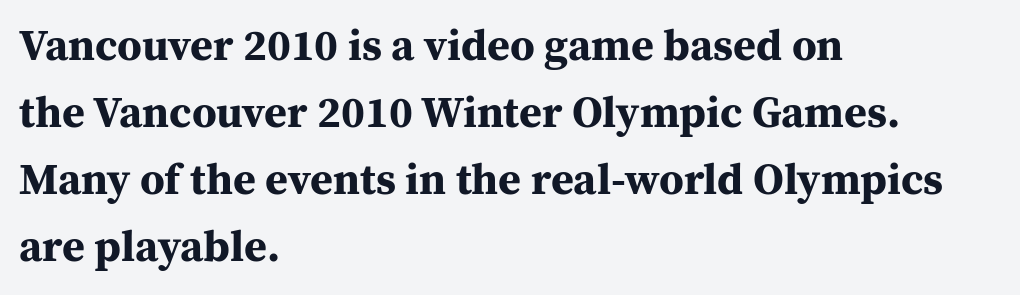
Q: Is the text bold? A: Yes.
Q: Is the text italic (slanted)? A: No, it is upright.
Q: Is the typeface a serif or a sans-serif typeface? A: Serif.
Q: Is the text underlined? A: No.
Q: How is the paragraph aligned? A: Left-aligned.
Q: Is the spacing between letters normal or unusually wide? A: Normal.
Q: Is the spacing between lines tight, normal or loose? A: Normal.
Q: Width (condensed, normal, or wide)? A: Normal.
Q: Stroke contrast? A: Medium.
Q: x-height? A: Medium.
Q: Monospaced? A: No.
